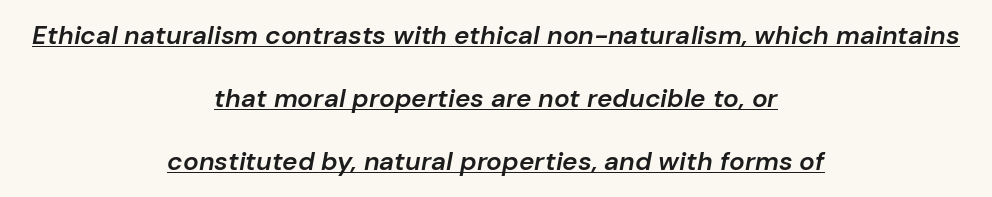
The image shows 26 px text type, italic (leaning right); set centered, loose line spacing (2.42x), normal letter spacing, underlined.
